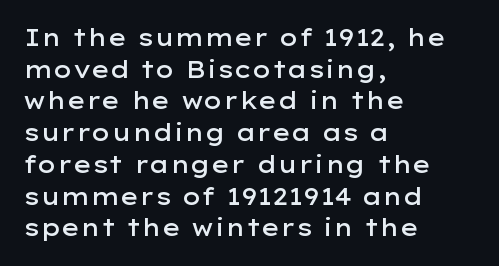
{"italic": "no", "bold": "semi", "underline": "no", "align": "left", "line_spacing": "normal", "line_spacing_ratio": 1.38, "letter_spacing": "normal", "letter_spacing_em": 0.0, "glyph_px": 23}
